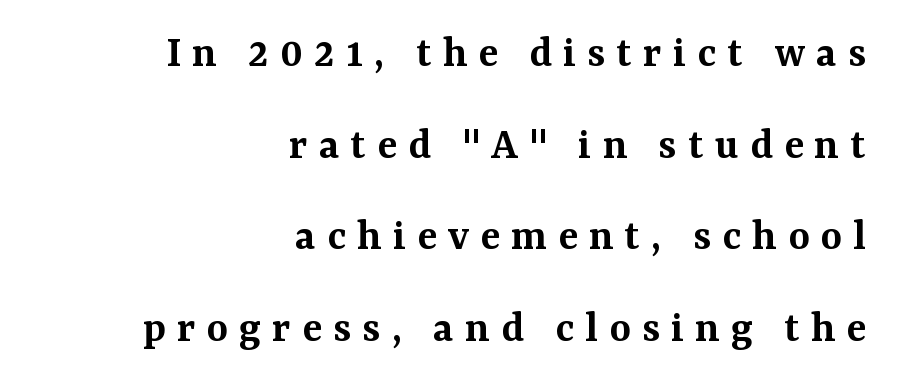
Q: Is the text bold? A: Semi-bold.
Q: Is the text italic (slanted)? A: No, it is upright.
Q: Is the typeface a serif or a sans-serif typeface? A: Serif.
Q: Is the text underlined? A: No.
Q: How is the paragraph aligned? A: Right-aligned.
Q: Is the spacing between letters normal or unusually wide? A: Unusually wide.
Q: Is the spacing between lines tight, normal or loose? A: Loose.
Q: Width (condensed, normal, or wide)? A: Normal.
Q: Stroke contrast? A: Medium.
Q: x-height? A: Medium.
Q: Monospaced? A: No.
